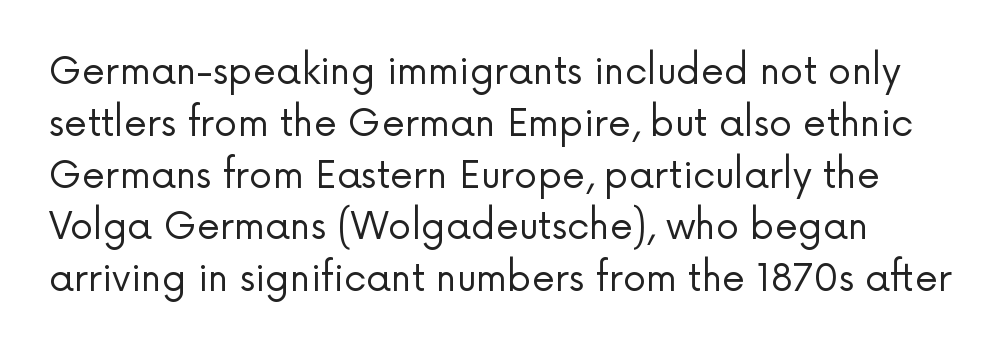
The passage shown is not underscored anywhere. The strokes carry an ordinary text weight at most. Does the lettering tilt? It doesn't — this is upright. A typesetter would call this proportional, since set widths differ per character. The glyphs in this specimen are sans serif.
